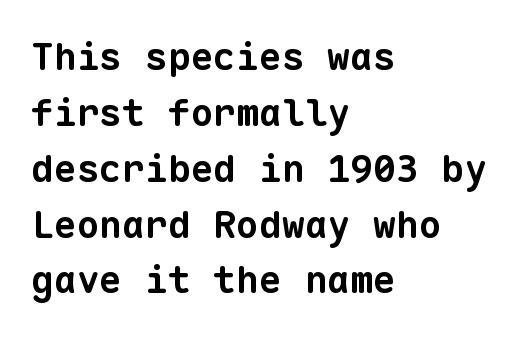
{"serif": "no", "bold": "yes", "weight": "bold", "width": "normal", "stroke_contrast": "low", "x_height": "medium", "monospaced": "yes", "underline": "no", "align": "left", "line_spacing": "normal", "line_spacing_ratio": 1.47, "letter_spacing": "normal", "letter_spacing_em": 0.0, "glyph_px": 38}
